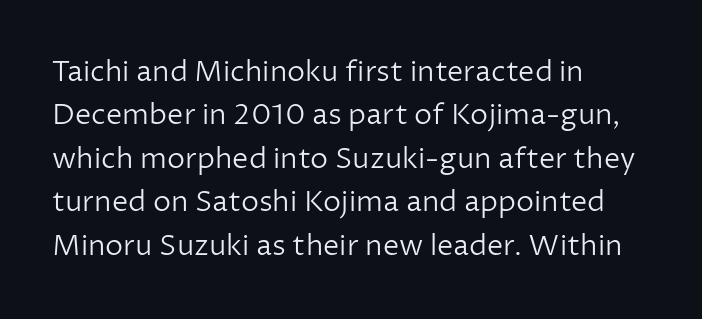
{"serif": "no", "italic": "no", "bold": "no", "weight": "light", "width": "normal", "stroke_contrast": "low", "x_height": "medium", "monospaced": "no", "underline": "no", "align": "left", "line_spacing": "normal", "line_spacing_ratio": 1.5, "letter_spacing": "normal", "letter_spacing_em": 0.0, "glyph_px": 29}
